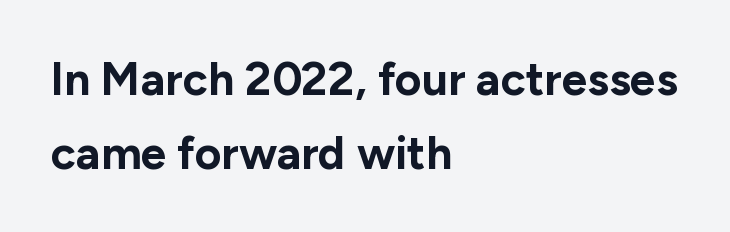
The image shows 46 px bold sans-serif type, upright; set left-aligned, normal line spacing (1.6x), normal letter spacing, not underlined; low stroke contrast and a medium x-height.
